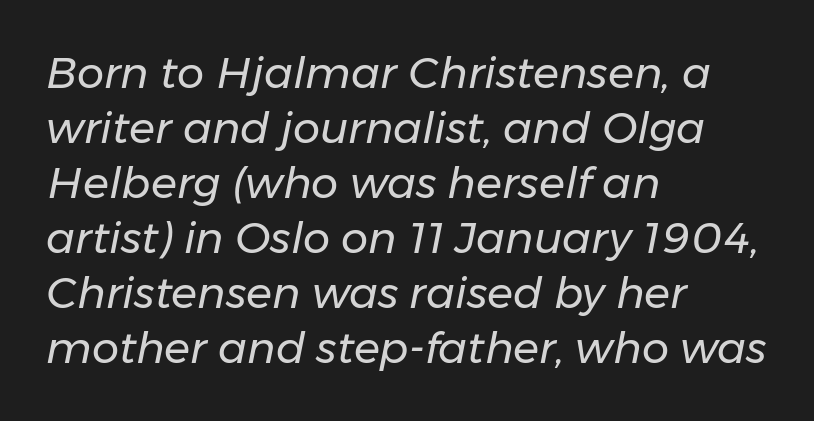
The image shows 43 px regular-weight type, italic (leaning right); set left-aligned, normal line spacing (1.28x), normal letter spacing, not underlined; low stroke contrast and a medium x-height.
